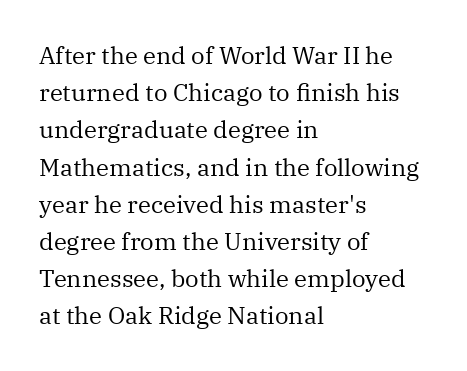
The image shows 24 px text type, upright; set left-aligned, normal line spacing (1.55x), normal letter spacing, not underlined.
